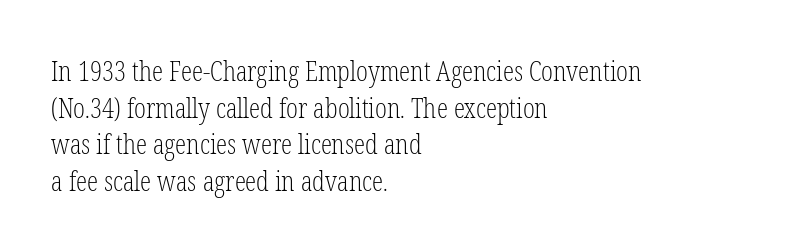
Q: Is the text bold? A: No.
Q: Is the text italic (slanted)? A: No, it is upright.
Q: Is the typeface a serif or a sans-serif typeface? A: Serif.
Q: Is the text underlined? A: No.
Q: How is the paragraph aligned? A: Left-aligned.
Q: Is the spacing between letters normal or unusually wide? A: Normal.
Q: Is the spacing between lines tight, normal or loose? A: Normal.
Q: Width (condensed, normal, or wide)? A: Condensed.
Q: Stroke contrast? A: Low.
Q: x-height? A: Medium.
Q: Monospaced? A: No.
